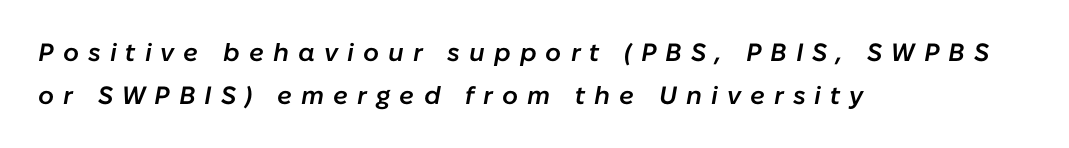
A somewhat darkened texture: the type is semibold rather than bold. Here the glyphs are tracked loosely, breaking word shapes into spaced letters. The specimen reads as italic at a glance. The space directly below the letters is spotless. Teacher's note: observe the even left margin — that is flush-left alignment.
